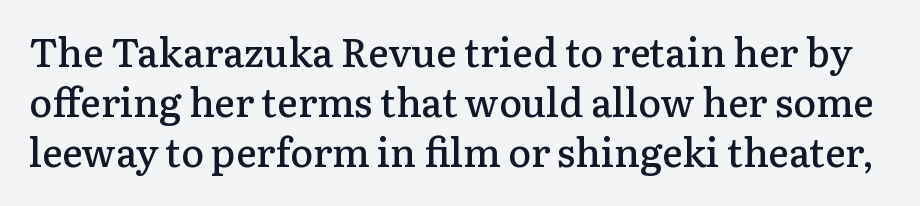
The image shows 39 px semibold serif type, upright; set normal line spacing (1.28x), normal letter spacing, not underlined; low stroke contrast and a medium x-height.
